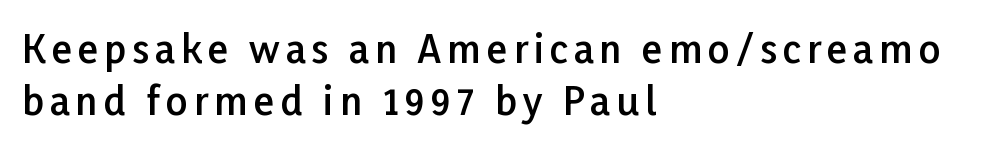
Ascenders rise straight up at ninety degrees. Honestly, the row spacing looks completely unremarkable. Emphasis by weight is partial: semibold. Unmarked baselines from the first word to the last. Line starts are locked; line ends wander.
